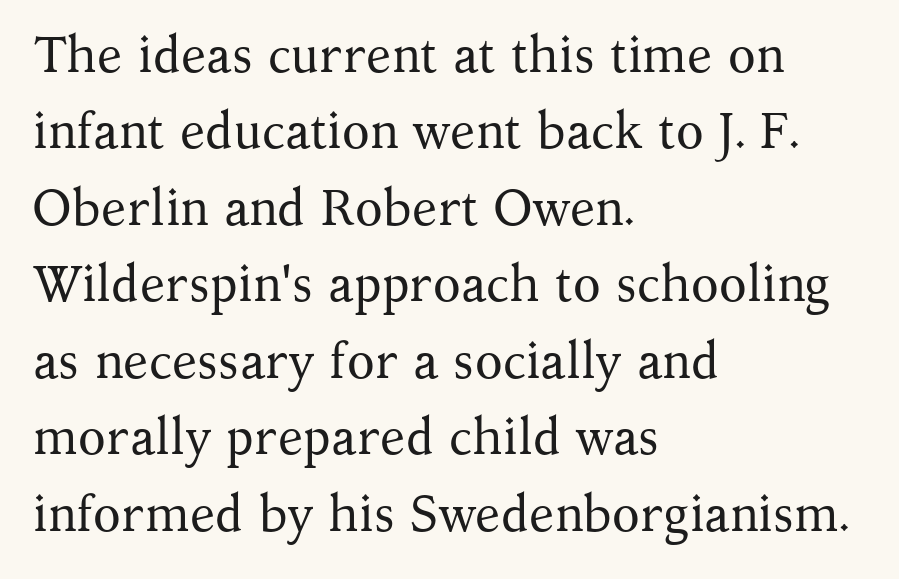
{"serif": "yes", "italic": "no", "bold": "no", "weight": "regular", "width": "normal", "stroke_contrast": "medium", "x_height": "medium", "monospaced": "no", "underline": "no", "align": "left", "line_spacing": "normal", "line_spacing_ratio": 1.5, "letter_spacing": "normal", "letter_spacing_em": 0.0, "glyph_px": 51}
